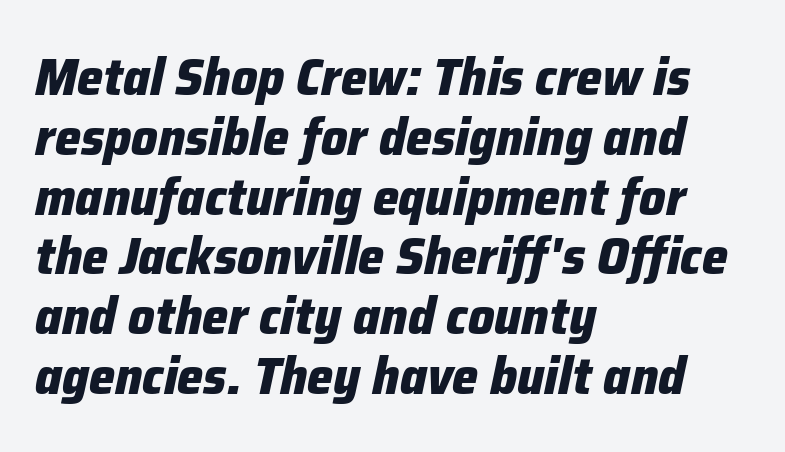
The image shows 52 px heavy type, italic (leaning right); set left-aligned, tight line spacing (1.15x), normal letter spacing, not underlined; low stroke contrast and a medium x-height.
